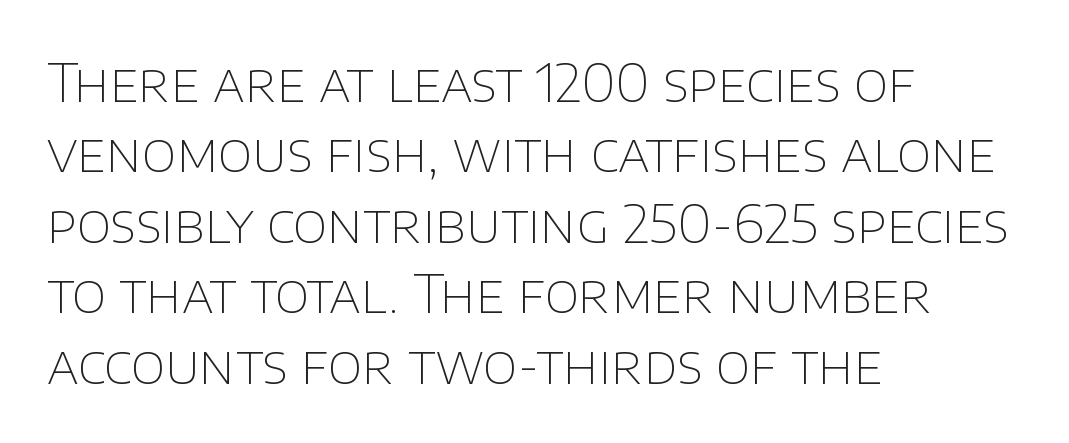
Examine the stroke ends and you'll find no serifs. The block of text has a typical density, with ordinary space between rows. These lines stack with their left ends in a neat column. The rendering uses natural spacing where letterforms have individual widths. The baseline area is clear.
